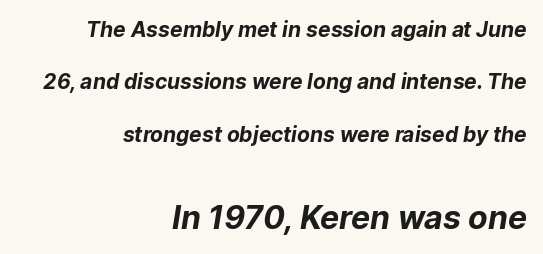
Q: Is the text bold? A: Yes.
Q: Is the typeface a serif or a sans-serif typeface? A: Sans-serif.
Q: Is the text underlined? A: No.
Q: How is the paragraph aligned? A: Right-aligned.
Q: Is the spacing between letters normal or unusually wide? A: Normal.
Q: Is the spacing between lines tight, normal or loose? A: Loose.
Q: Which block of text is set in a larger size, the first (top) or the second (bottom)? A: The second (bottom) one.
Q: Width (condensed, normal, or wide)? A: Normal.
Q: Stroke contrast? A: Low.
Q: x-height? A: Medium.
Q: Monospaced? A: No.
